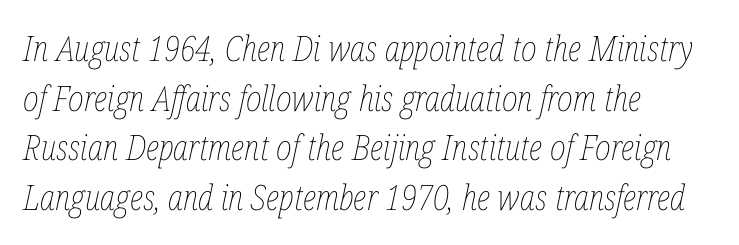
Q: Is the text bold? A: No.
Q: Is the text italic (slanted)? A: Yes, it leans right by about 12 degrees.
Q: Is the text underlined? A: No.
Q: How is the paragraph aligned? A: Left-aligned.
Q: Is the spacing between letters normal or unusually wide? A: Normal.
Q: Is the spacing between lines tight, normal or loose? A: Normal.
Q: Width (condensed, normal, or wide)? A: Condensed.
Q: Stroke contrast? A: Low.
Q: x-height? A: Medium.
Q: Monospaced? A: No.
